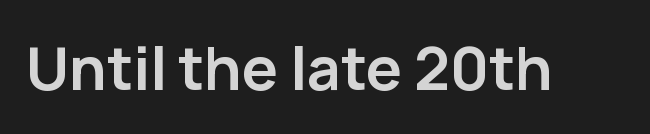
Rendered with straight, roman letterforms. You could not count columns in this text — the font is proportionally spaced. The horizontal fit of the characters is conventional and even. The type family on display is of the sans-serif kind. Each row of text sits above clean, open space.
